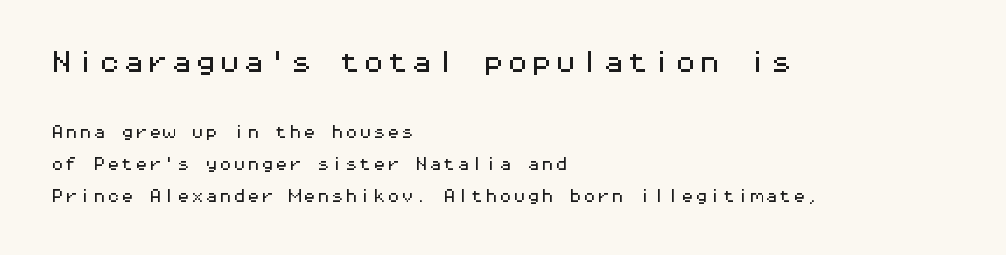
The image shows 24 px text type, upright; set left-aligned, loose line spacing (2.28x), normal letter spacing, not underlined; the first (top) block is 1.71x larger.
